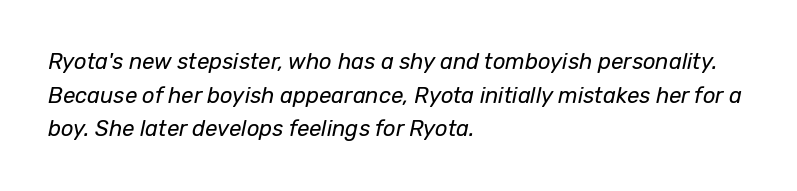
Descenders hang freely into open space. Each stroke keeps to a modest, everyday thickness or less. No extra tracking has been applied to these lines. Posture: slanted. A student would call this left alignment; a typographer would say flush left, rag right. Reading down the column, the eye jumps a familiar distance to each next line.
